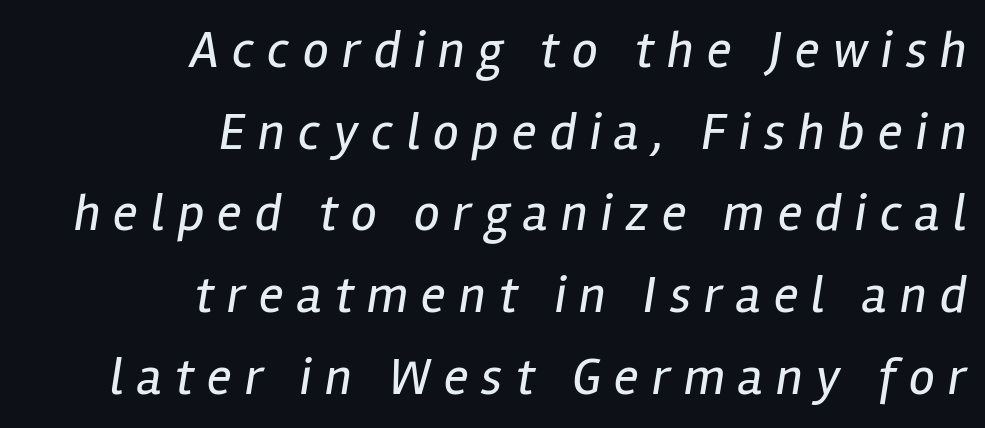
{"italic": "yes", "lean": "right", "slant_degrees": 12, "bold": "no", "weight": "regular", "width": "condensed", "stroke_contrast": "low", "x_height": "medium", "monospaced": "no", "underline": "no", "align": "right", "line_spacing": "normal", "line_spacing_ratio": 1.57, "letter_spacing": "wide", "letter_spacing_em": 0.25, "glyph_px": 52}
